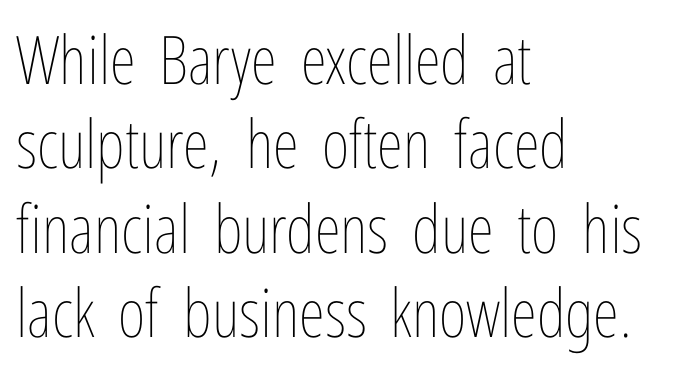
The image shows 67 px thin, condensed type, upright; set left-aligned, normal line spacing (1.26x), normal letter spacing, not underlined; low stroke contrast and a medium x-height.
